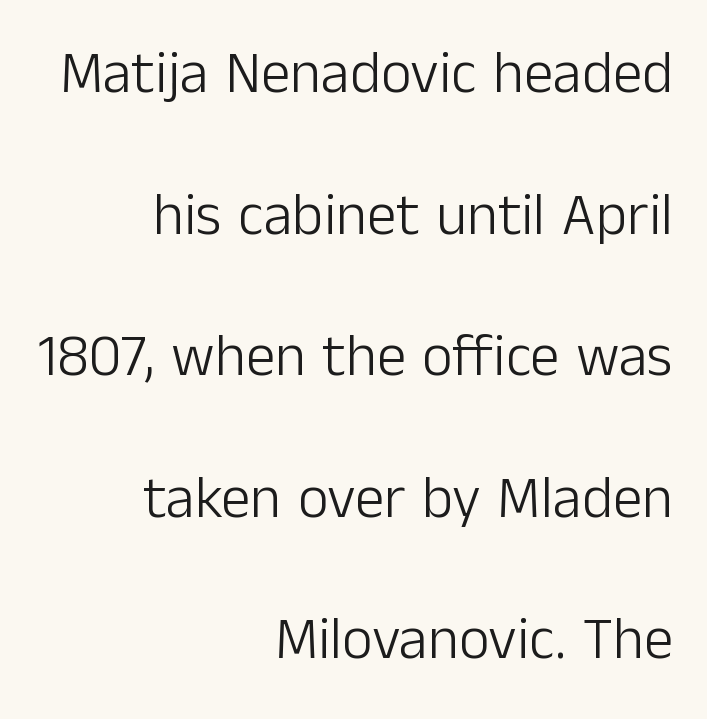
Q: Is the text bold? A: No.
Q: Is the text italic (slanted)? A: No, it is upright.
Q: Is the typeface a serif or a sans-serif typeface? A: Sans-serif.
Q: Is the text underlined? A: No.
Q: How is the paragraph aligned? A: Right-aligned.
Q: Is the spacing between letters normal or unusually wide? A: Normal.
Q: Is the spacing between lines tight, normal or loose? A: Loose.
Q: Width (condensed, normal, or wide)? A: Normal.
Q: Stroke contrast? A: Low.
Q: x-height? A: Medium.
Q: Monospaced? A: No.
